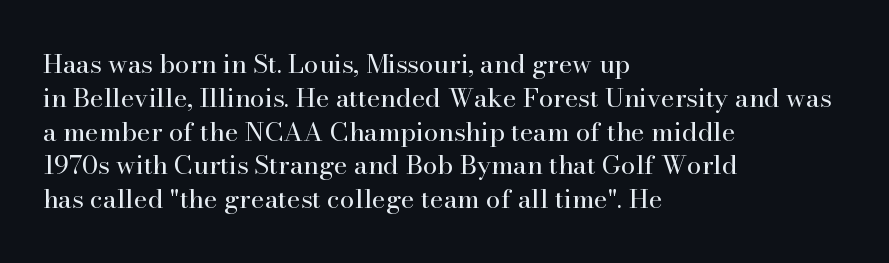
{"italic": "no", "bold": "no", "underline": "no", "align": "left", "line_spacing": "normal", "line_spacing_ratio": 1.3, "letter_spacing": "normal", "letter_spacing_em": 0.0, "glyph_px": 26}
